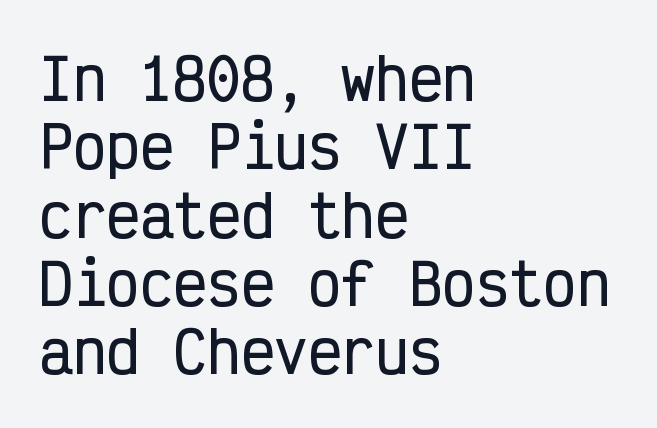
Anything drawn beneath the words? Only blank space. Compared with a centered layout, this one pins lines to the left instead. A roman cut, with each character standing at attention. The letters march in equal steps, a hallmark of fixed-pitch type.
